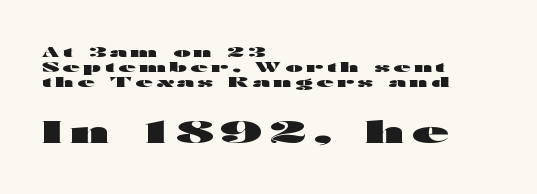
The image shows 30 px heavy, wide sans-serif type, upright; set left-aligned, tight line spacing (1.07x), unusually wide letter spacing (+0.26 em), not underlined; the second (bottom) block is 2.14x larger; high stroke contrast and a medium x-height.
